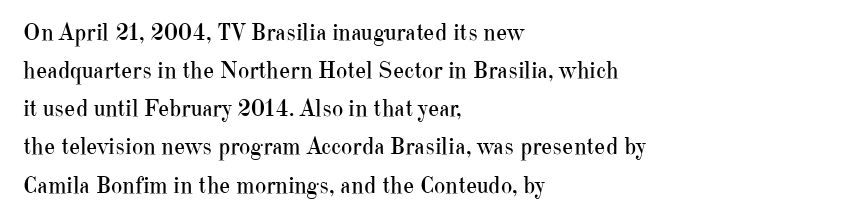
The image shows 24 px text type, upright; set left-aligned, normal line spacing (1.59x), normal letter spacing, not underlined.
